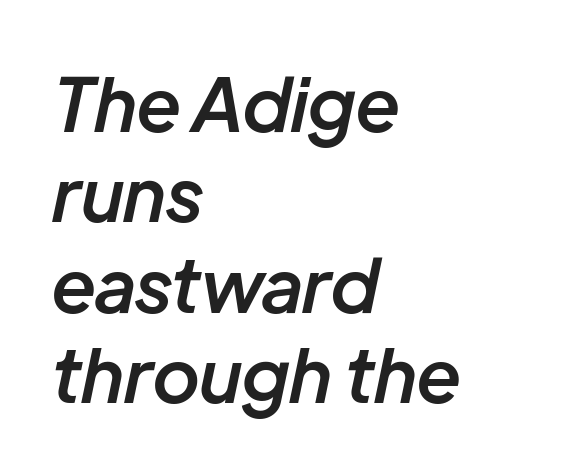
Q: Is the text bold? A: Semi-bold.
Q: Is the text italic (slanted)? A: Yes, it leans right by about 12 degrees.
Q: Is the text underlined? A: No.
Q: How is the paragraph aligned? A: Left-aligned.
Q: Is the spacing between letters normal or unusually wide? A: Normal.
Q: Width (condensed, normal, or wide)? A: Normal.
Q: Stroke contrast? A: Low.
Q: x-height? A: Medium.
Q: Monospaced? A: No.
